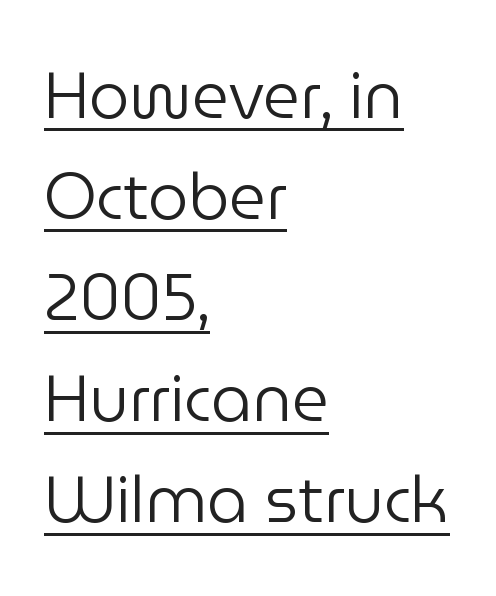
Q: Is the text bold? A: No.
Q: Is the text italic (slanted)? A: No, it is upright.
Q: Is the typeface a serif or a sans-serif typeface? A: Sans-serif.
Q: Is the text underlined? A: Yes.
Q: How is the paragraph aligned? A: Left-aligned.
Q: Is the spacing between letters normal or unusually wide? A: Normal.
Q: Is the spacing between lines tight, normal or loose? A: Normal.
Q: Width (condensed, normal, or wide)? A: Normal.
Q: Stroke contrast? A: Low.
Q: x-height? A: Medium.
Q: Monospaced? A: No.
